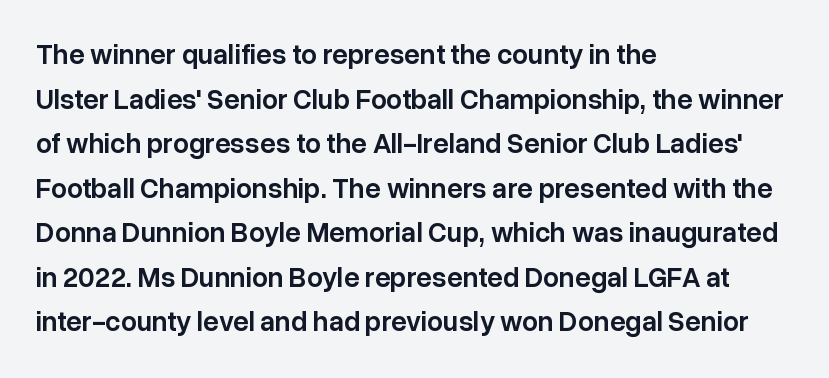
The image shows 28 px semibold sans-serif type, upright; set left-aligned, normal line spacing (1.59x), normal letter spacing, not underlined; low stroke contrast and a medium x-height.
